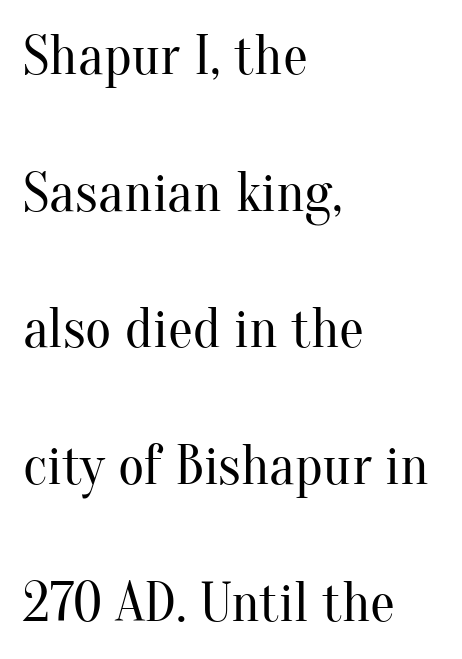
Underlining? Definitely not there. Think of a printed novel: that variable character pitch is what you see here. Weight: in the light-to-regular range. Every stem runs plumb, perpendicular to the baseline. Which margin do the lines hug? The left one — the right edge is uneven. Does the type have serifs? Yes, each stem ends in a small foot.
